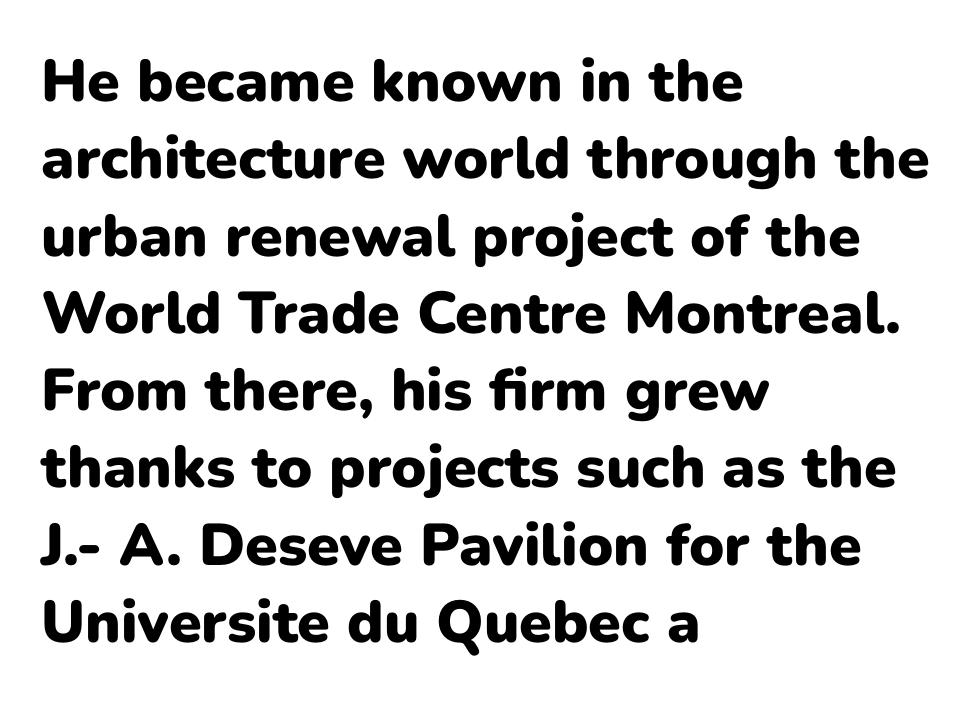
The image shows 59 px heavy sans-serif type, upright; set left-aligned, normal line spacing (1.31x), normal letter spacing, not underlined; low stroke contrast and a medium x-height.
